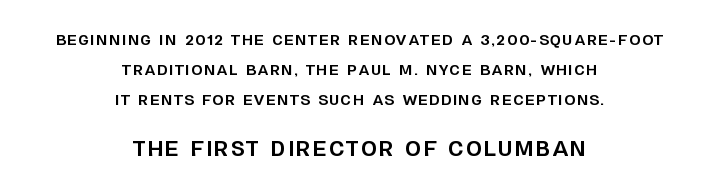
Caption: multi-line text, centered on the measure. This sample trades compactness for vertical openness between lines. The lettering stays uniformly vertical, giving the passage a roman look. Character size in the trailing block exceeds that of the leading block. Type without underlining.
